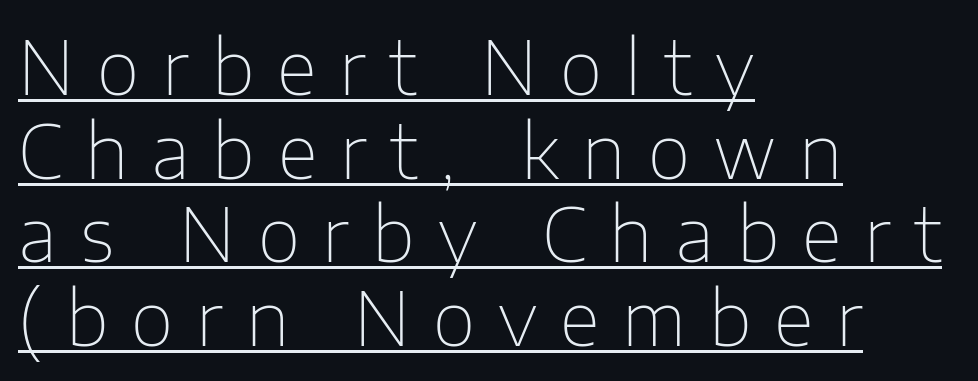
Q: Is the text bold? A: No.
Q: Is the text italic (slanted)? A: No, it is upright.
Q: Is the typeface a serif or a sans-serif typeface? A: Sans-serif.
Q: Is the text underlined? A: Yes.
Q: How is the paragraph aligned? A: Left-aligned.
Q: Is the spacing between letters normal or unusually wide? A: Unusually wide.
Q: Is the spacing between lines tight, normal or loose? A: Tight.
Q: Width (condensed, normal, or wide)? A: Normal.
Q: Stroke contrast? A: Low.
Q: x-height? A: Medium.
Q: Monospaced? A: No.
